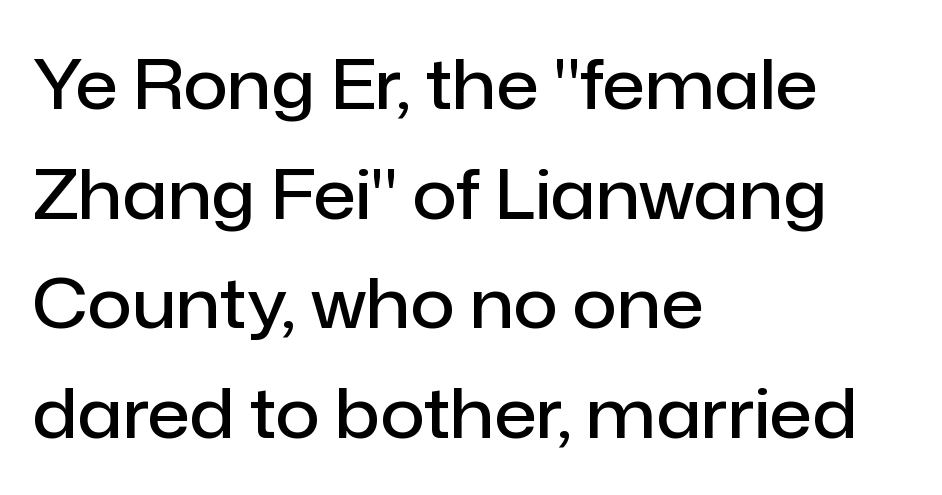
A student would call this left alignment; a typographer would say flush left, rag right. Interline gaps are of average width in this sample. The letters are semibold — heavier than regular but short of a full bold. Observe the ordinary spacing: letters are neighbours, not strangers. Each letter's strokes conclude bluntly, with no projecting serifs. This is roman type, the default non-slanted kind.
